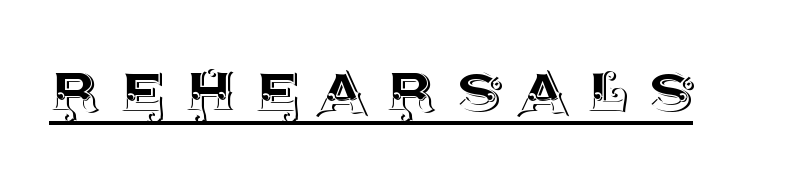
The image shows 77 px text type, upright; set unusually wide letter spacing (+0.26 em), underlined; a large x-height.
